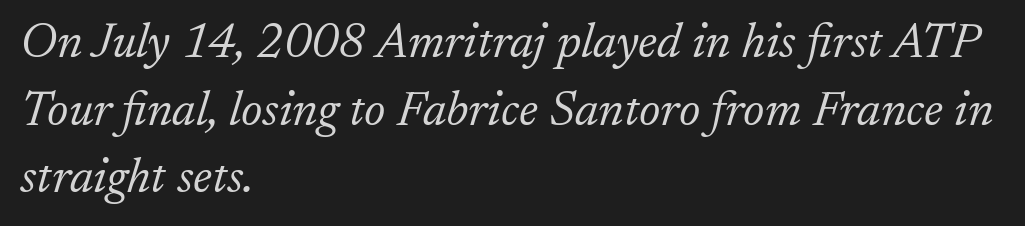
The image shows 49 px light serif type, italic (leaning right); set left-aligned, normal line spacing (1.38x), normal letter spacing, not underlined; low stroke contrast and a small x-height.
